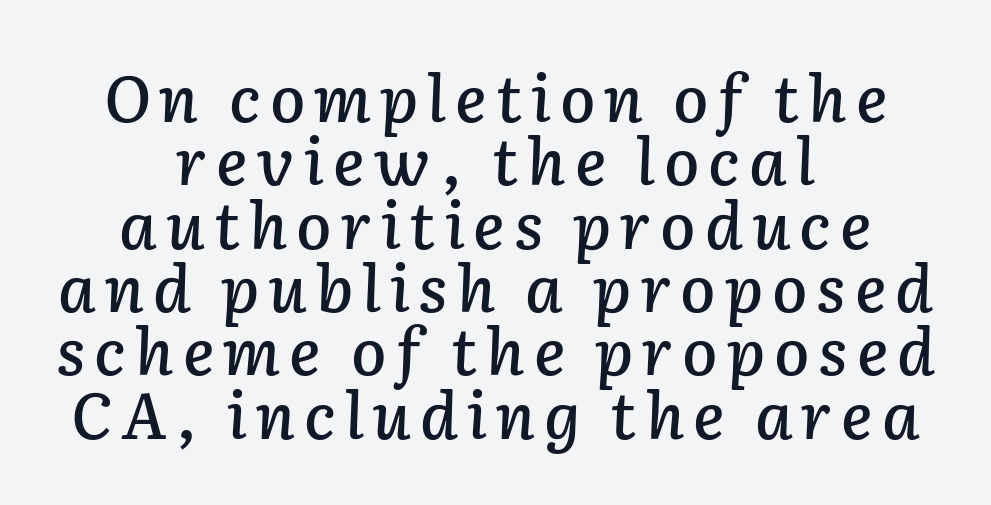
The image shows 64 px text type, italic (leaning right); set centered, tight line spacing (0.99x), not underlined; low stroke contrast and a medium x-height.
